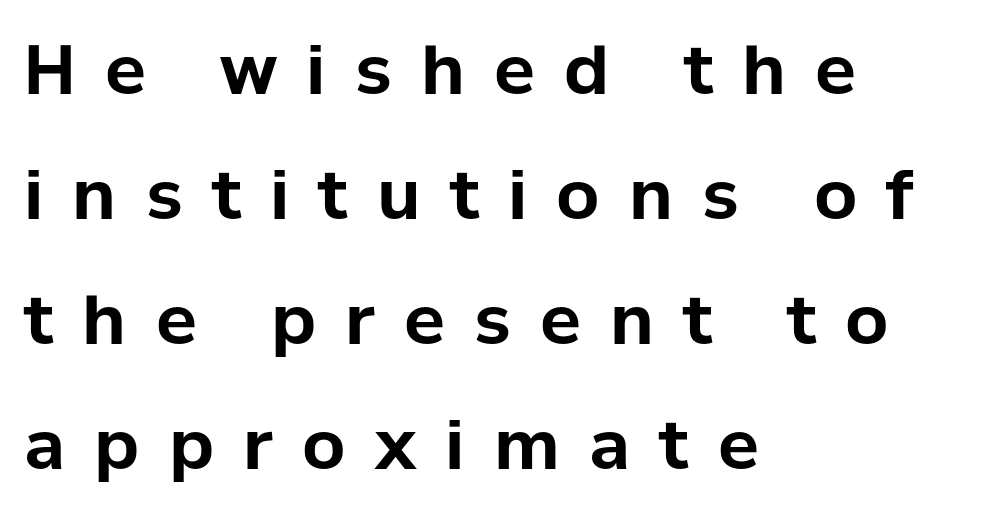
{"serif": "no", "italic": "no", "bold": "yes", "weight": "bold", "width": "normal", "stroke_contrast": "low", "x_height": "medium", "monospaced": "no", "underline": "no", "align": "left", "line_spacing_ratio": 1.84, "letter_spacing": "wide", "letter_spacing_em": 0.43, "glyph_px": 68}
